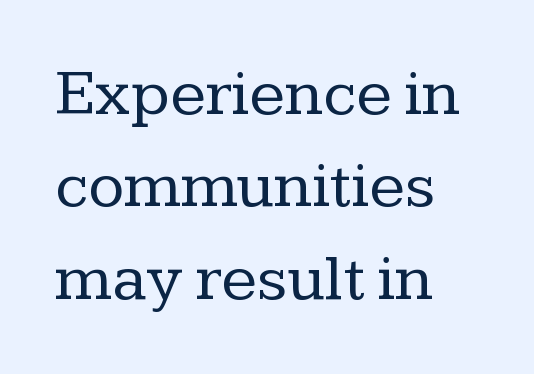
{"serif": "yes", "italic": "no", "bold": "no", "weight": "regular", "width": "normal", "stroke_contrast": "low", "x_height": "medium", "monospaced": "no", "underline": "no", "align": "left", "line_spacing": "normal", "line_spacing_ratio": 1.4, "letter_spacing": "normal", "letter_spacing_em": 0.0, "glyph_px": 66}
